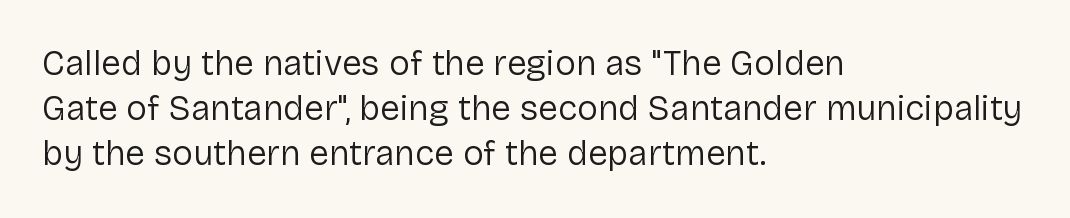
Q: Is the text bold? A: No.
Q: Is the text italic (slanted)? A: No, it is upright.
Q: Is the typeface a serif or a sans-serif typeface? A: Sans-serif.
Q: Is the text underlined? A: No.
Q: How is the paragraph aligned? A: Left-aligned.
Q: Is the spacing between letters normal or unusually wide? A: Normal.
Q: Is the spacing between lines tight, normal or loose? A: Normal.
Q: Width (condensed, normal, or wide)? A: Normal.
Q: Stroke contrast? A: Low.
Q: x-height? A: Medium.
Q: Monospaced? A: No.
